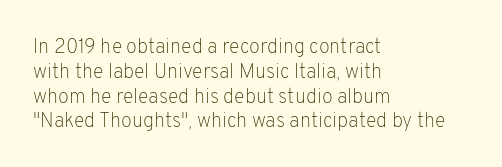
Q: Is the text bold? A: No.
Q: Is the text italic (slanted)? A: No, it is upright.
Q: Is the text underlined? A: No.
Q: How is the paragraph aligned? A: Left-aligned.
Q: Is the spacing between letters normal or unusually wide? A: Normal.
